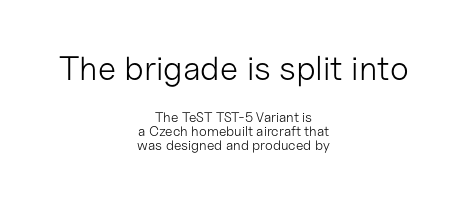
The image shows 34 px light sans-serif type, upright; set centered, tight line spacing (0.99x), normal letter spacing, not underlined; the first (top) block is 2.43x larger; low stroke contrast and a medium x-height.
